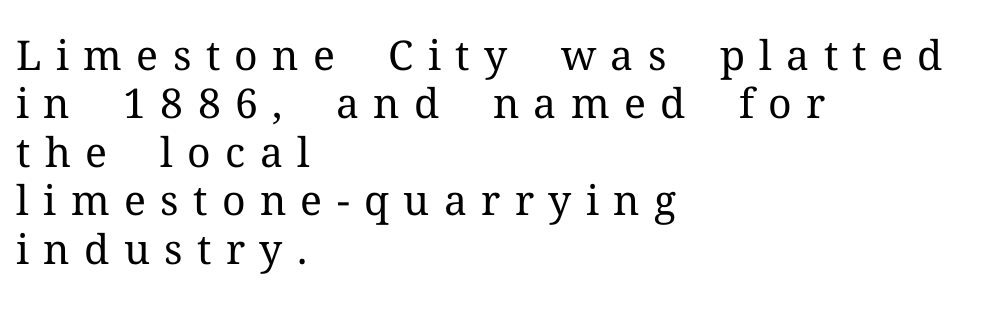
The image shows 41 px regular-weight serif type, upright; set left-aligned, line spacing 1.18x, unusually wide letter spacing (+0.35 em), not underlined; medium stroke contrast and a medium x-height.
